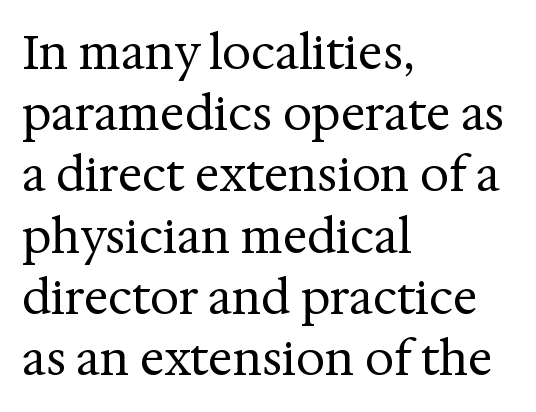
Q: Is the text bold? A: No.
Q: Is the text italic (slanted)? A: No, it is upright.
Q: Is the typeface a serif or a sans-serif typeface? A: Serif.
Q: Is the text underlined? A: No.
Q: How is the paragraph aligned? A: Left-aligned.
Q: Is the spacing between letters normal or unusually wide? A: Normal.
Q: Is the spacing between lines tight, normal or loose? A: Normal.
Q: Width (condensed, normal, or wide)? A: Normal.
Q: Stroke contrast? A: Medium.
Q: x-height? A: Medium.
Q: Monospaced? A: No.
